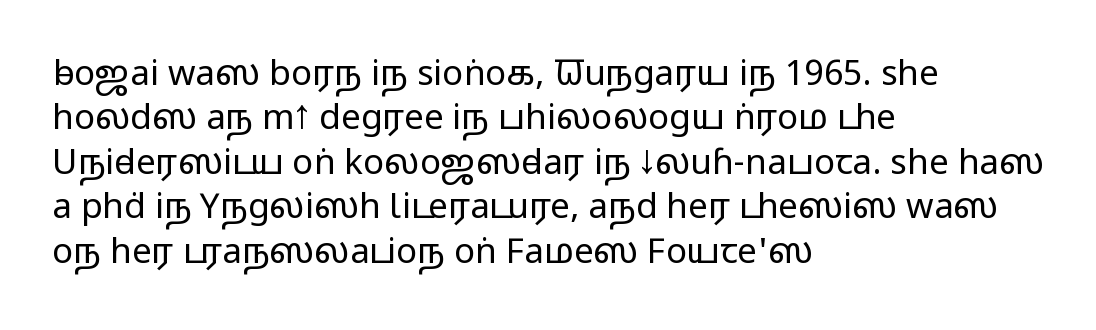
Q: Is the text bold? A: No.
Q: Is the text italic (slanted)? A: No, it is upright.
Q: Is the typeface a serif or a sans-serif typeface? A: Sans-serif.
Q: Is the text underlined? A: No.
Q: How is the paragraph aligned? A: Left-aligned.
Q: Is the spacing between letters normal or unusually wide? A: Normal.
Q: Is the spacing between lines tight, normal or loose? A: Normal.
Q: Width (condensed, normal, or wide)? A: Wide.
Q: Stroke contrast? A: Low.
Q: x-height? A: Medium.
Q: Monospaced? A: No.
